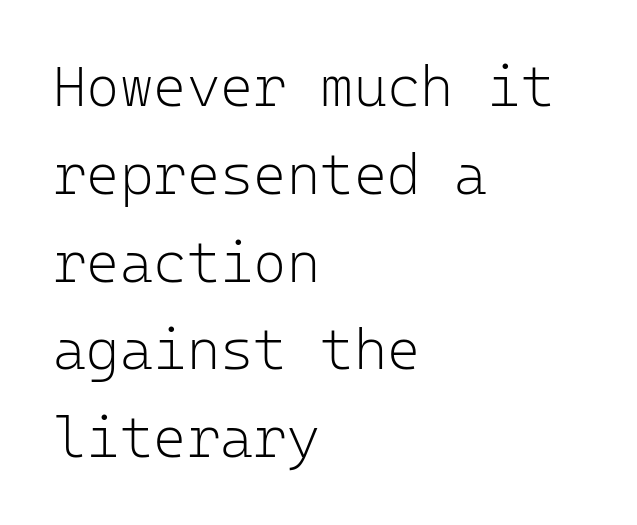
The rag falls on the right side of this text block. Nothing sits at the stroke ends, so this counts as sans-serif. The axis of the letterforms is exactly vertical. Each letter, wide or thin by design, is forced into the same width here. Each stroke keeps to a modest, everyday thickness or less.
